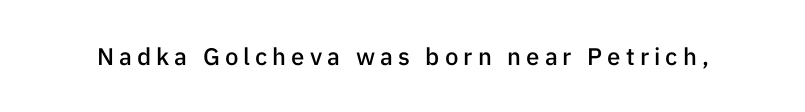
Q: Is the text bold? A: Semi-bold.
Q: Is the text italic (slanted)? A: No, it is upright.
Q: Is the text underlined? A: No.
Q: Is the spacing between letters normal or unusually wide? A: Unusually wide.
